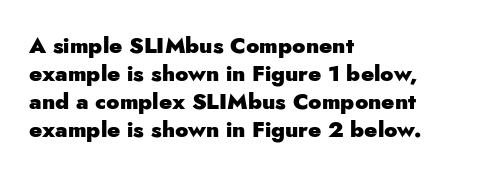
{"italic": "no", "bold": "yes", "underline": "no", "align": "left", "line_spacing": "normal", "line_spacing_ratio": 1.27, "letter_spacing": "normal", "letter_spacing_em": 0.0, "glyph_px": 22}
